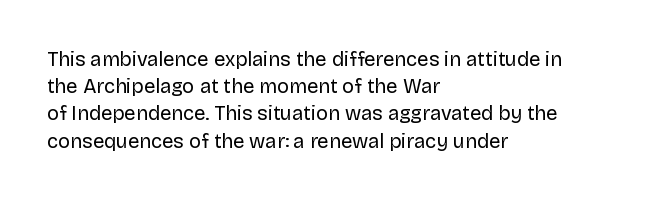
Q: Is the text bold? A: No.
Q: Is the text italic (slanted)? A: No, it is upright.
Q: Is the text underlined? A: No.
Q: How is the paragraph aligned? A: Left-aligned.
Q: Is the spacing between letters normal or unusually wide? A: Normal.
Q: Is the spacing between lines tight, normal or loose? A: Normal.
